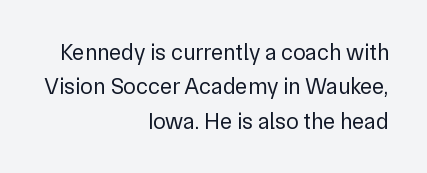
Q: Is the text bold? A: No.
Q: Is the text italic (slanted)? A: No, it is upright.
Q: Is the text underlined? A: No.
Q: How is the paragraph aligned? A: Right-aligned.
Q: Is the spacing between letters normal or unusually wide? A: Normal.
Q: Is the spacing between lines tight, normal or loose? A: Normal.
